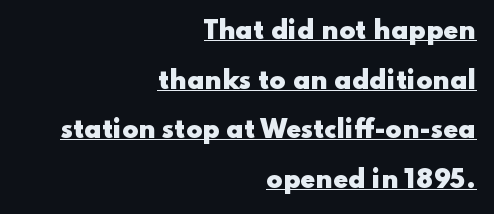
Does a line run under the words? Yes, clearly. Compared with an ordinary text face, these strokes are far heavier — a full bold. Style check: upright. The lines are quadded right.
